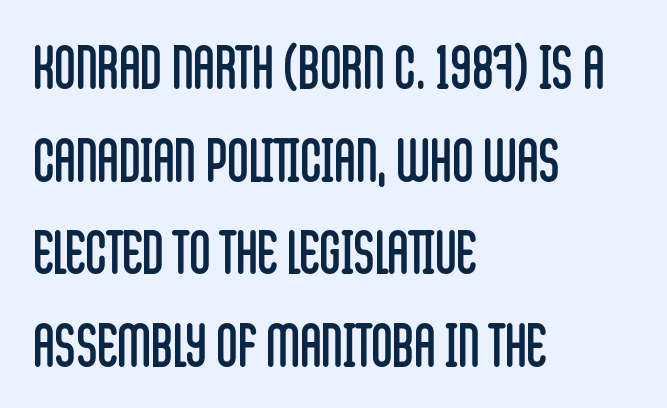
The gap between lines stays unmarked. The compositor pushed each line to the left boundary. Is the stroke heavy? The answer is a plain regular-or-lighter. Proportional: the letters do not fall into vertical columns. The face used here is rendered with its standard letterfit. Does the leading feel generous? No, just average.
